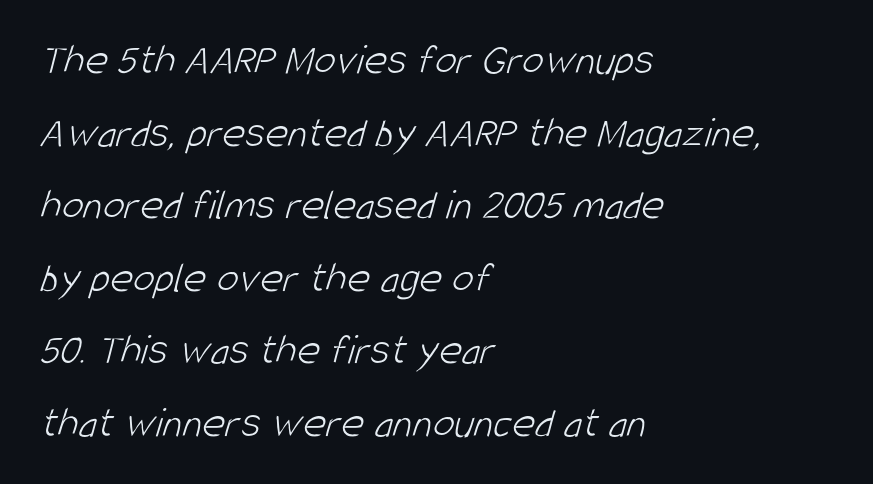
Q: Is the text bold? A: No.
Q: Is the typeface a serif or a sans-serif typeface? A: Sans-serif.
Q: Is the text underlined? A: No.
Q: How is the paragraph aligned? A: Left-aligned.
Q: Is the spacing between letters normal or unusually wide? A: Normal.
Q: Is the spacing between lines tight, normal or loose? A: Normal.
Q: Width (condensed, normal, or wide)? A: Condensed.
Q: Stroke contrast? A: Low.
Q: x-height? A: Large.
Q: Monospaced? A: No.
